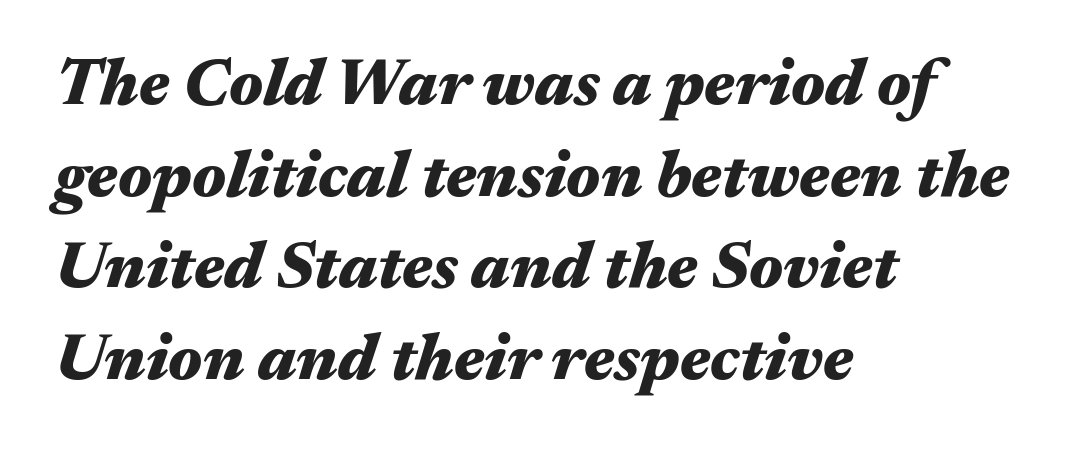
The image shows 66 px heavy, wide type, italic (leaning right); set left-aligned, normal line spacing (1.39x), normal letter spacing, not underlined; medium stroke contrast and a medium x-height.
